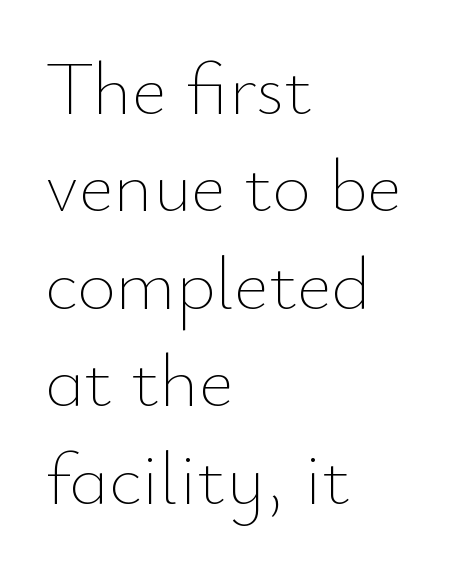
Typeset ragged right — the left edge is the straight one. A typesetter would call this proportional, since set widths differ per character. What stands out about the letter spacing? Nothing — it is the standard amount. Leading matches the norm, producing a regular column. Counters stay open thanks to moderate or lighter strokes.
